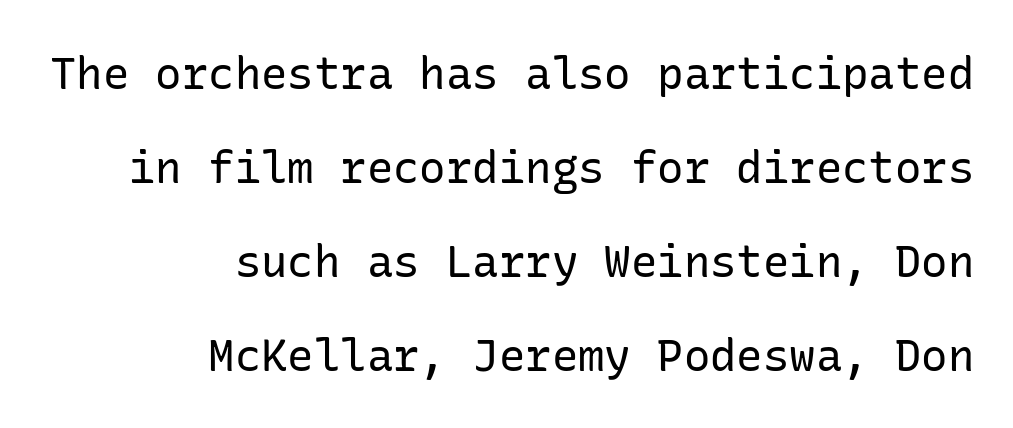
Quick note: interline space is abundant. Decoration check: the copy has no underline. Teacher's note: observe the even right margin — that is flush-right alignment. No extra tracking has been applied to these lines.
